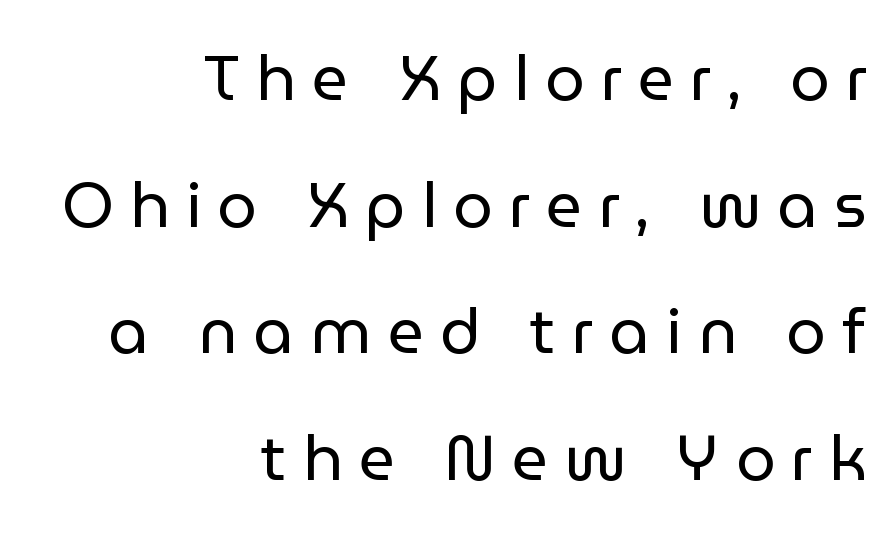
{"serif": "no", "italic": "no", "bold": "no", "weight": "regular", "width": "normal", "stroke_contrast": "low", "x_height": "medium", "monospaced": "no", "underline": "no", "align": "right", "line_spacing": "loose", "line_spacing_ratio": 2.01, "letter_spacing": "wide", "letter_spacing_em": 0.26, "glyph_px": 63}
